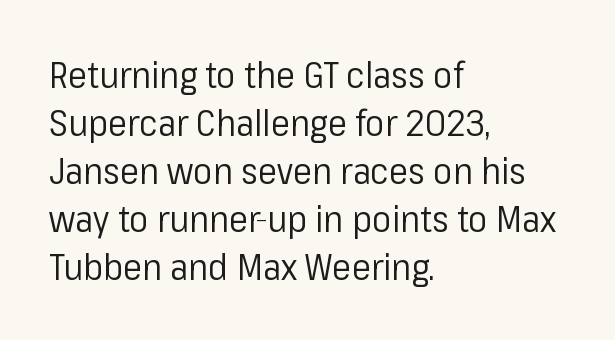
Q: Is the text bold? A: No.
Q: Is the text italic (slanted)? A: No, it is upright.
Q: Is the typeface a serif or a sans-serif typeface? A: Sans-serif.
Q: Is the text underlined? A: No.
Q: How is the paragraph aligned? A: Left-aligned.
Q: Is the spacing between letters normal or unusually wide? A: Normal.
Q: Is the spacing between lines tight, normal or loose? A: Normal.
Q: Width (condensed, normal, or wide)? A: Normal.
Q: Stroke contrast? A: Low.
Q: x-height? A: Medium.
Q: Monospaced? A: No.
